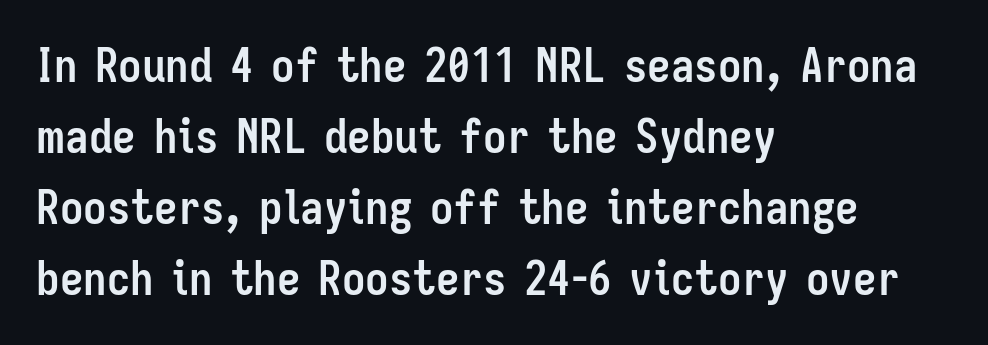
The image shows 47 px semibold, condensed sans-serif type, upright; set left-aligned, normal line spacing (1.51x), normal letter spacing, not underlined; low stroke contrast and a medium x-height.
